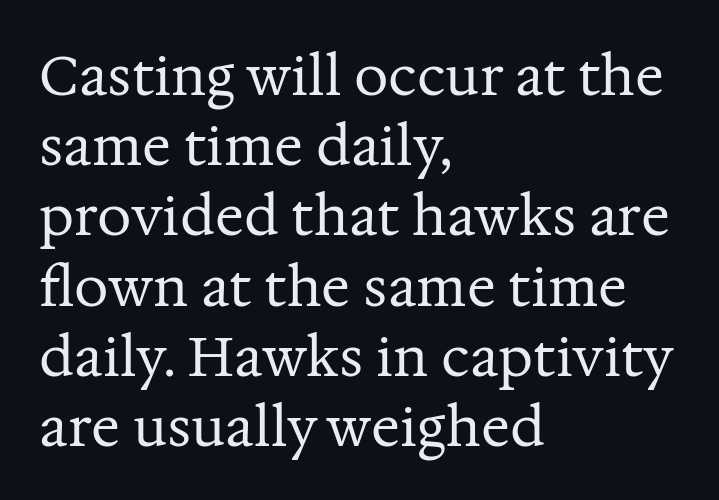
A quiet, ordinary-to-light weight characterises the typeface. Standard letterfit; no display-style spreading of the glyphs. Lines of text with bare space underneath. You can tell it's not italic because the verticals are truly vertical. Line starts are locked; line ends wander. The designer left line spacing at the default.
